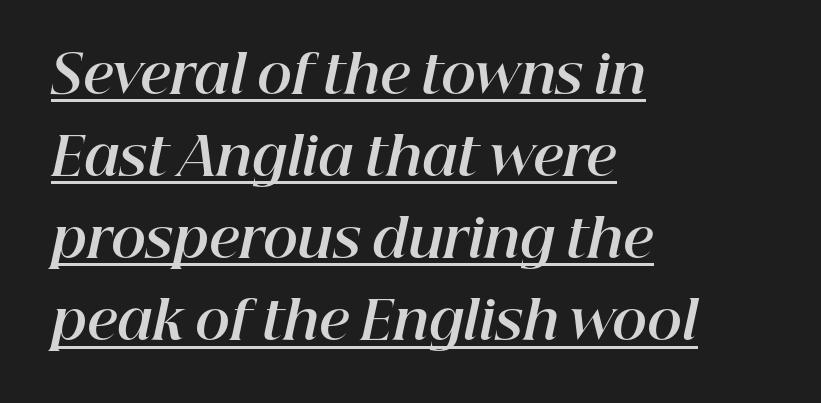
The image shows 53 px bold type, italic (leaning right); set left-aligned, normal line spacing (1.55x), normal letter spacing, underlined; high stroke contrast and a medium x-height.
